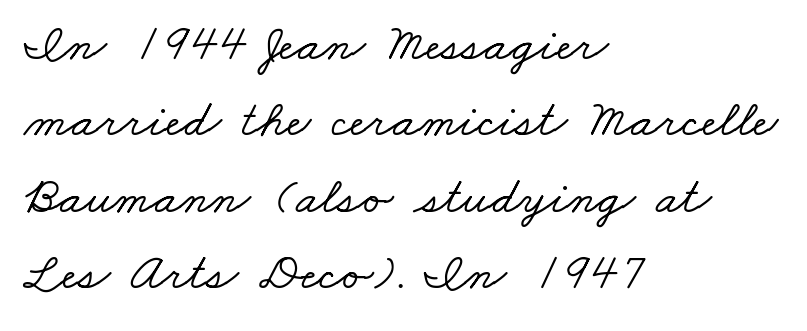
The image shows 52 px wide serif type; set left-aligned, normal line spacing (1.47x), normal letter spacing, not underlined; low stroke contrast and a small x-height.
